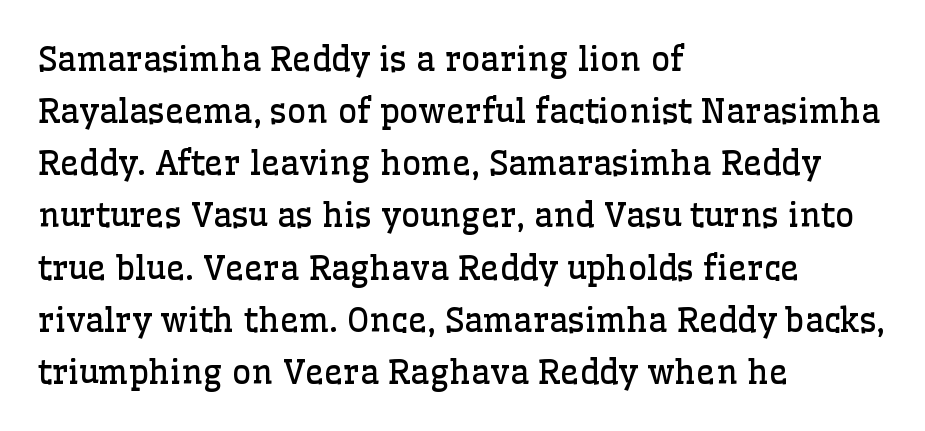
The image shows 33 px regular-weight serif type, upright; set left-aligned, normal line spacing (1.58x), normal letter spacing, not underlined; low stroke contrast and a medium x-height.
